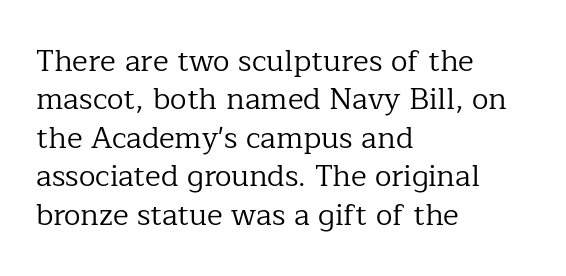
This reads as an unemphasized weight, regular at the heaviest. Rule under the text: the space is simply empty. The face used here is proportionally spaced, like ordinary book or web type. Summary of vertical rhythm: regular, with standard interline spacing. Style check: upright.
